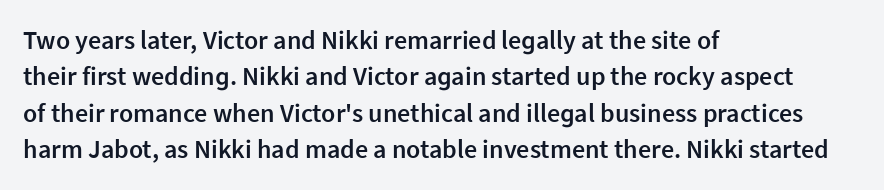
{"italic": "no", "bold": "semi", "underline": "no", "align": "left", "line_spacing": "normal", "line_spacing_ratio": 1.4, "letter_spacing": "normal", "letter_spacing_em": 0.0, "glyph_px": 26}
